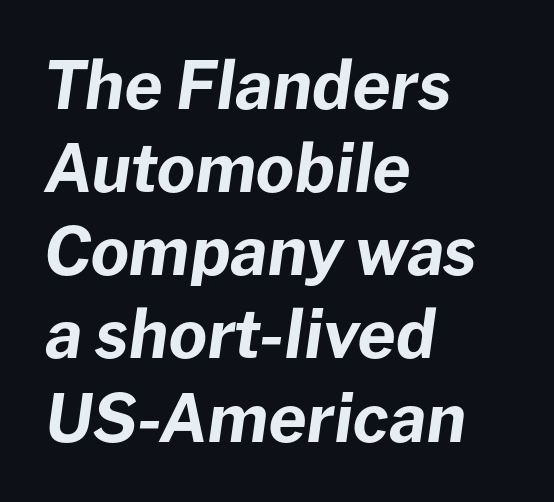
The image shows 66 px bold type, italic (leaning right); set left-aligned, normal line spacing (1.26x), normal letter spacing, not underlined; low stroke contrast and a medium x-height.
